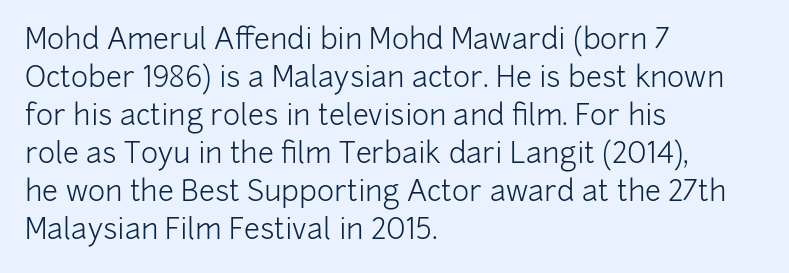
{"serif": "no", "italic": "no", "bold": "no", "weight": "light", "width": "normal", "stroke_contrast": "low", "x_height": "medium", "monospaced": "no", "underline": "no", "align": "left", "line_spacing": "normal", "line_spacing_ratio": 1.31, "letter_spacing": "normal", "letter_spacing_em": 0.0, "glyph_px": 29}
